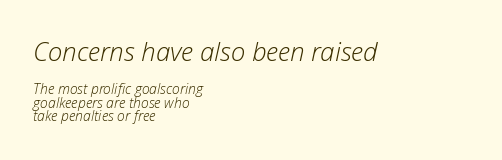
Q: Is the text bold? A: No.
Q: Is the text italic (slanted)? A: Yes, it leans right by about 12 degrees.
Q: Is the text underlined? A: No.
Q: How is the paragraph aligned? A: Left-aligned.
Q: Is the spacing between letters normal or unusually wide? A: Normal.
Q: Is the spacing between lines tight, normal or loose? A: Tight.
Q: Which block of text is set in a larger size, the first (top) or the second (bottom)? A: The first (top) one.
